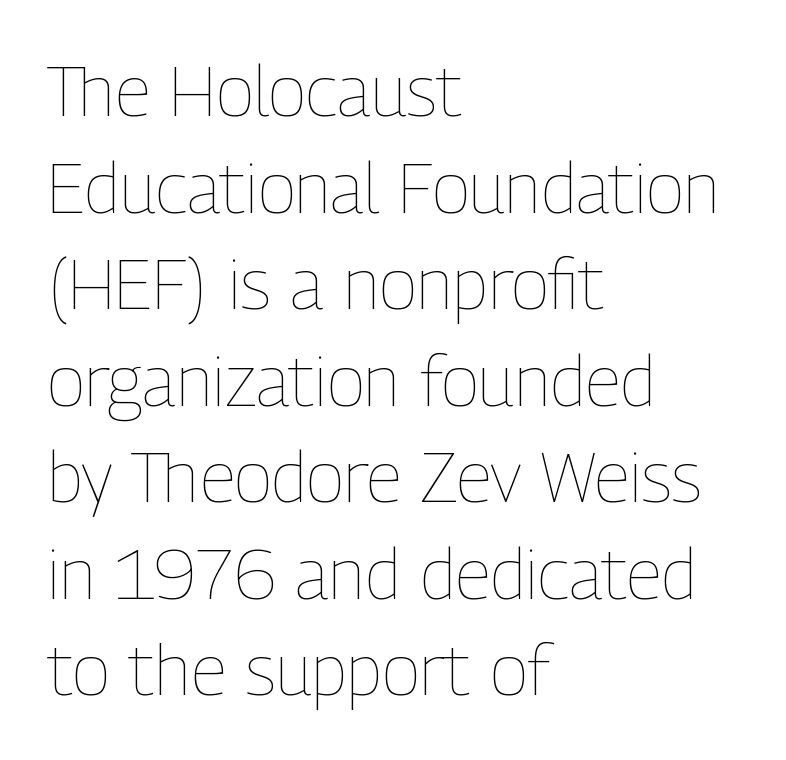
The image shows 71 px thin, condensed type, upright; set left-aligned, normal line spacing (1.36x), normal letter spacing, not underlined; low stroke contrast and a medium x-height.
